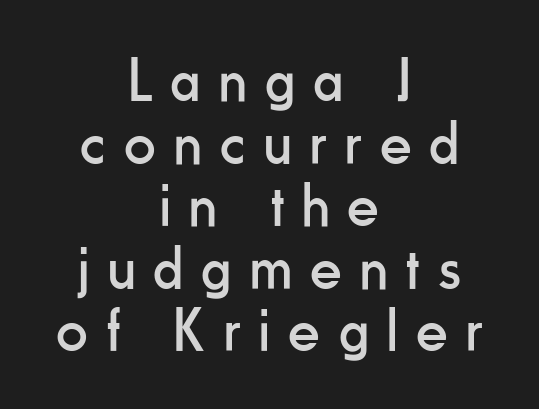
{"serif": "no", "italic": "no", "bold": "no", "weight": "regular", "width": "condensed", "stroke_contrast": "low", "x_height": "small", "monospaced": "no", "underline": "no", "align": "center", "line_spacing": "tight", "line_spacing_ratio": 1.01, "letter_spacing": "wide", "letter_spacing_em": 0.3, "glyph_px": 62}
